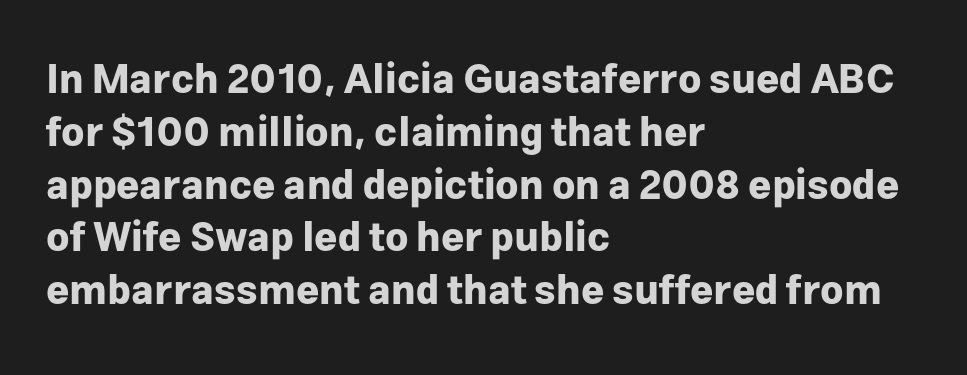
Q: Is the text bold? A: Yes.
Q: Is the text italic (slanted)? A: No, it is upright.
Q: Is the typeface a serif or a sans-serif typeface? A: Sans-serif.
Q: Is the text underlined? A: No.
Q: How is the paragraph aligned? A: Left-aligned.
Q: Is the spacing between letters normal or unusually wide? A: Normal.
Q: Is the spacing between lines tight, normal or loose? A: Normal.
Q: Width (condensed, normal, or wide)? A: Normal.
Q: Stroke contrast? A: Low.
Q: x-height? A: Medium.
Q: Monospaced? A: No.
